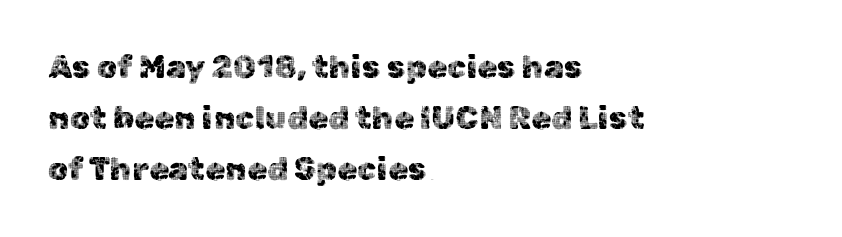
Q: Is the text italic (slanted)? A: No, it is upright.
Q: Is the typeface a serif or a sans-serif typeface? A: Sans-serif.
Q: Is the text underlined? A: No.
Q: How is the paragraph aligned? A: Left-aligned.
Q: Is the spacing between letters normal or unusually wide? A: Normal.
Q: Is the spacing between lines tight, normal or loose? A: Normal.
Q: Width (condensed, normal, or wide)? A: Normal.
Q: x-height? A: Medium.
Q: Monospaced? A: No.
